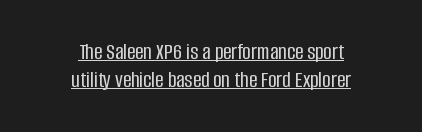
You could call the tracking neutral — neither tight nor loose. Quick note: not italic, upright. Underlining? Definitely there. A centered setting, common on invitations and titles, is used for this passage.
